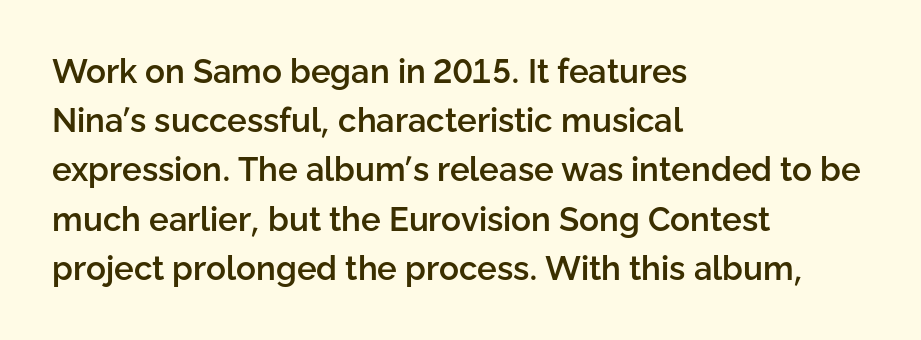
{"serif": "no", "italic": "no", "bold": "semi", "weight": "semibold", "width": "normal", "stroke_contrast": "low", "x_height": "medium", "monospaced": "no", "underline": "no", "align": "left", "line_spacing": "normal", "line_spacing_ratio": 1.49, "letter_spacing": "normal", "letter_spacing_em": 0.0, "glyph_px": 33}
